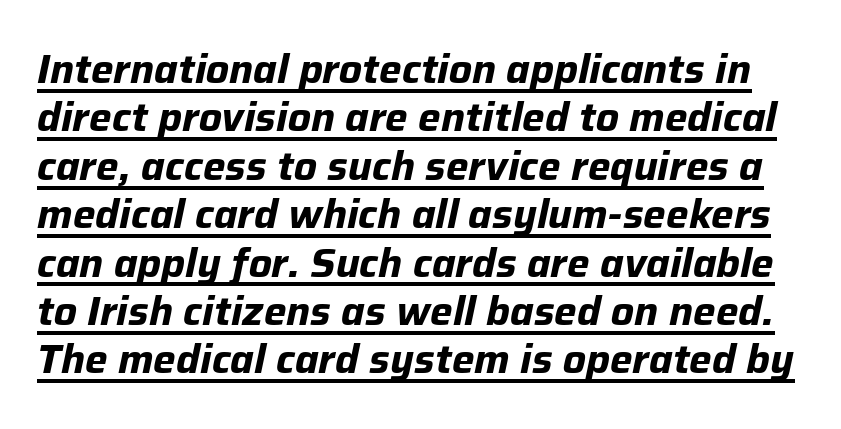
Compared with typical body copy, the letter spacing here is the same. The letters advance in unequal steps, a hallmark of proportional type. Notice how thick the strokes are: this is what a full bold looks like. The words here are underlined. Emphasis-style slanted type is in use.
